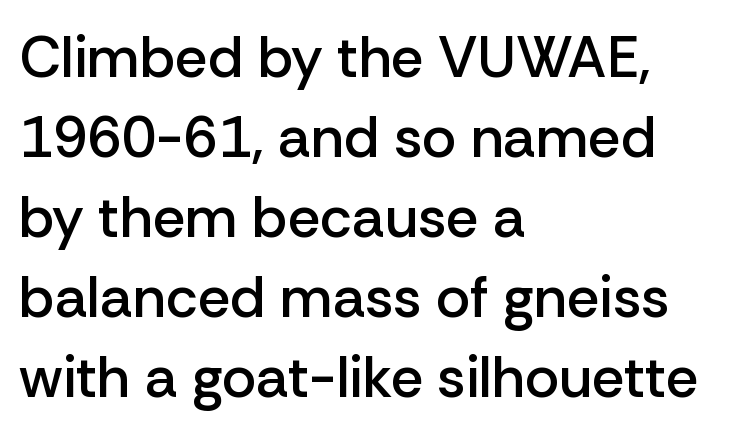
The image shows 58 px semibold sans-serif type, upright; set left-aligned, normal line spacing (1.38x), normal letter spacing, not underlined; low stroke contrast and a medium x-height.
